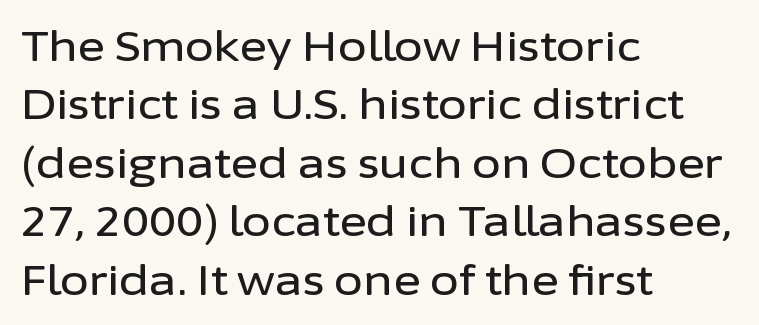
The font's upright variant was chosen for this text. The letterforms sit shoulder to shoulder at normal distance. A clean baseline with only descenders dipping below it. Is this a fixed-width face? No — the glyphs have proportional, varying widths.
